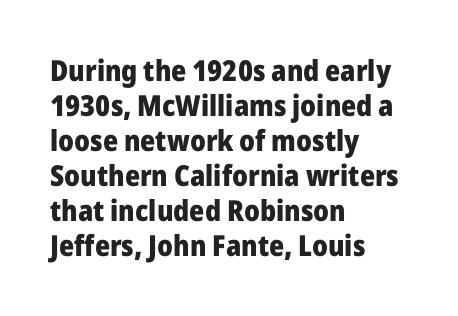
Q: Is the text bold? A: Yes.
Q: Is the text italic (slanted)? A: No, it is upright.
Q: Is the typeface a serif or a sans-serif typeface? A: Sans-serif.
Q: Is the text underlined? A: No.
Q: How is the paragraph aligned? A: Left-aligned.
Q: Is the spacing between letters normal or unusually wide? A: Normal.
Q: Width (condensed, normal, or wide)? A: Normal.
Q: Stroke contrast? A: Low.
Q: x-height? A: Medium.
Q: Monospaced? A: No.
